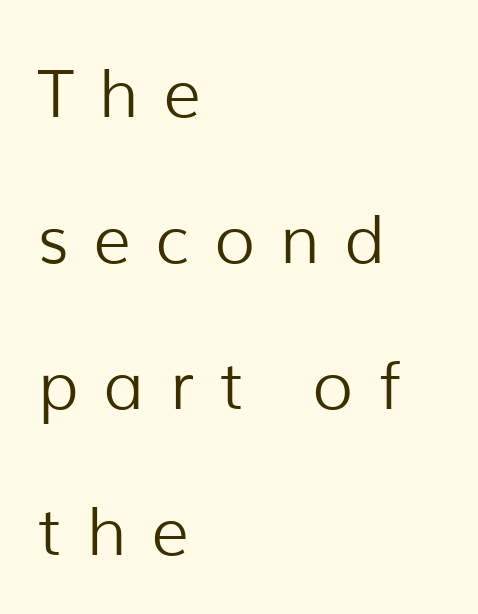
Q: Is the text bold? A: No.
Q: Is the text italic (slanted)? A: No, it is upright.
Q: Is the typeface a serif or a sans-serif typeface? A: Sans-serif.
Q: Is the text underlined? A: No.
Q: How is the paragraph aligned? A: Left-aligned.
Q: Is the spacing between letters normal or unusually wide? A: Unusually wide.
Q: Is the spacing between lines tight, normal or loose? A: Loose.
Q: Width (condensed, normal, or wide)? A: Normal.
Q: Stroke contrast? A: Low.
Q: x-height? A: Medium.
Q: Monospaced? A: No.
